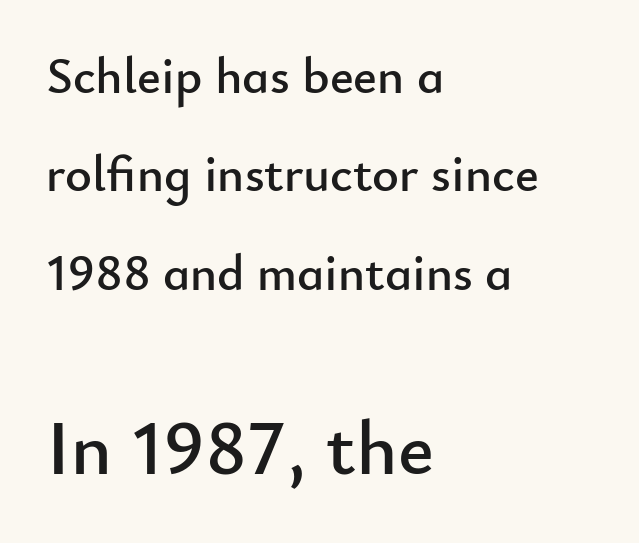
{"serif": "no", "italic": "no", "width": "normal", "stroke_contrast": "low", "x_height": "small", "monospaced": "no", "underline": "no", "align": "left", "line_spacing": "loose", "line_spacing_ratio": 1.93, "letter_spacing": "normal", "letter_spacing_em": 0.0, "larger_block": "second", "size_ratio": 1.51, "glyph_px": 77}
